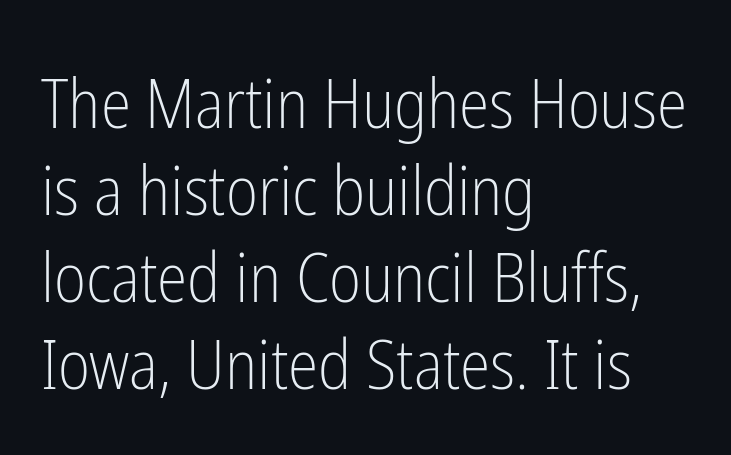
{"serif": "no", "italic": "no", "bold": "no", "weight": "light", "width": "condensed", "stroke_contrast": "low", "x_height": "medium", "monospaced": "no", "underline": "no", "align": "left", "line_spacing": "normal", "line_spacing_ratio": 1.26, "letter_spacing": "normal", "letter_spacing_em": 0.0, "glyph_px": 69}
